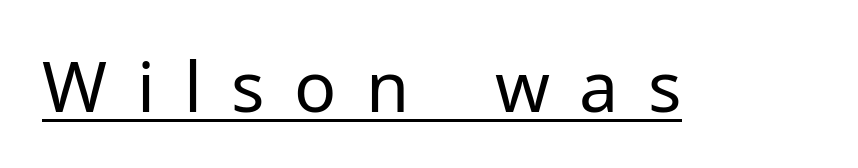
No heavy texture on the line: the type isn't bold. Loose tracking; the words dissolve into strings of separated letters. Here the designer chose a conventional face with non-uniform glyph widths. Glance below the letters and you will spot a drawn line. The font's upright variant was chosen for this text. This is sans-serif lettering, the kind often seen on screens and signage.
